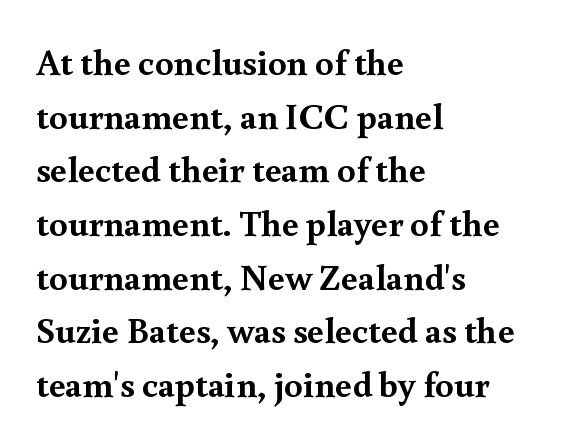
If you drew a ruler down the left edge, every line would touch it. A typesetter would call this proportional, since set widths differ per character. Glance below the letters and you will spot only blank space. Observe the ordinary spacing: letters are neighbours, not strangers.
